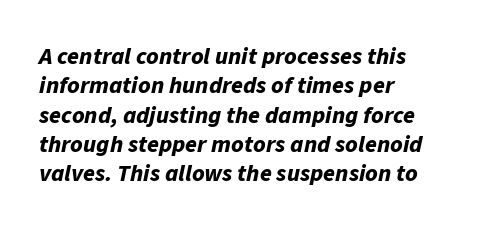
The image shows 24 px bold type, italic (leaning right); set left-aligned, line spacing 1.22x, normal letter spacing, not underlined.
